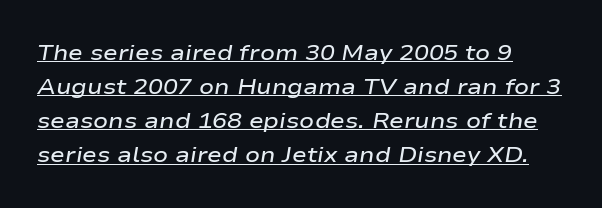
The image shows 22 px text type, italic (leaning right); set normal line spacing (1.55x), normal letter spacing, underlined.
